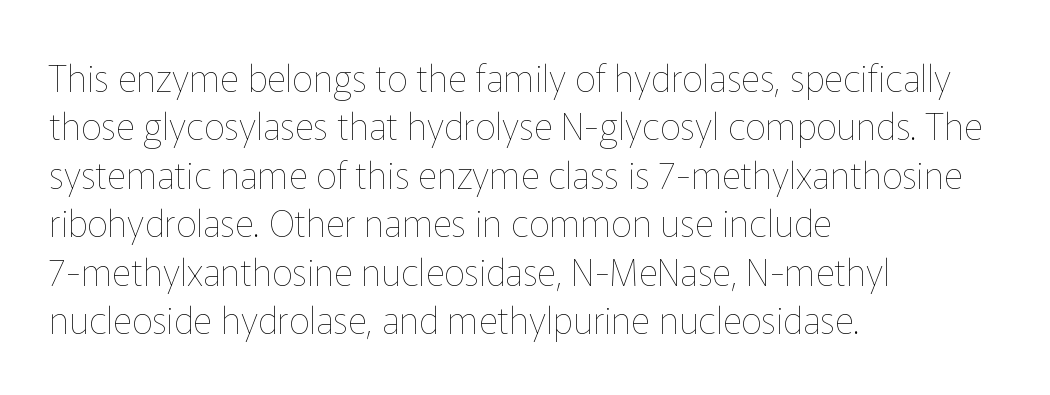
{"italic": "no", "bold": "no", "weight": "thin", "width": "normal", "stroke_contrast": "low", "x_height": "medium", "monospaced": "no", "underline": "no", "align": "left", "line_spacing": "normal", "line_spacing_ratio": 1.31, "letter_spacing": "normal", "letter_spacing_em": 0.0, "glyph_px": 37}
